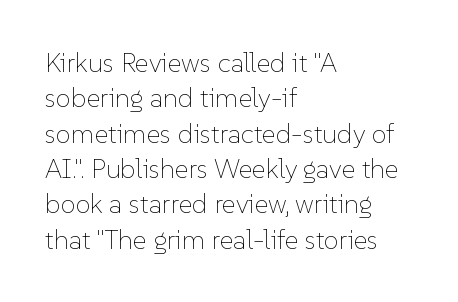
The image shows 27 px text type, upright; set left-aligned, normal line spacing (1.31x), normal letter spacing, not underlined.
